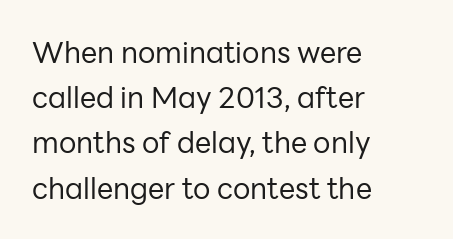
The image shows 29 px regular-weight sans-serif type, upright; set left-aligned, normal line spacing (1.56x), normal letter spacing, not underlined; low stroke contrast and a medium x-height.
